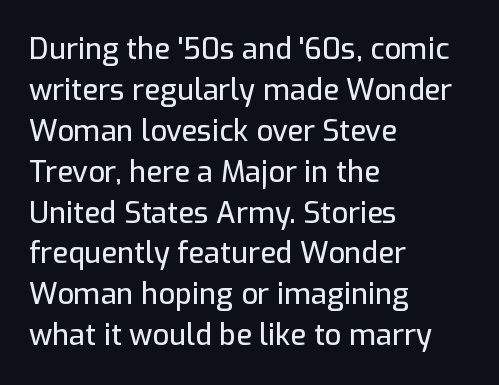
Q: Is the text italic (slanted)? A: No, it is upright.
Q: Is the typeface a serif or a sans-serif typeface? A: Sans-serif.
Q: Is the text underlined? A: No.
Q: How is the paragraph aligned? A: Left-aligned.
Q: Is the spacing between letters normal or unusually wide? A: Normal.
Q: Is the spacing between lines tight, normal or loose? A: Normal.
Q: Width (condensed, normal, or wide)? A: Normal.
Q: Stroke contrast? A: Low.
Q: x-height? A: Medium.
Q: Monospaced? A: No.
